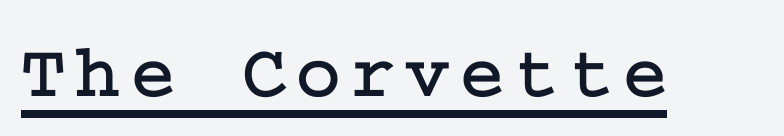
{"serif": "yes", "italic": "no", "width": "normal", "stroke_contrast": "low", "x_height": "medium", "underline": "yes", "glyph_px": 76}
